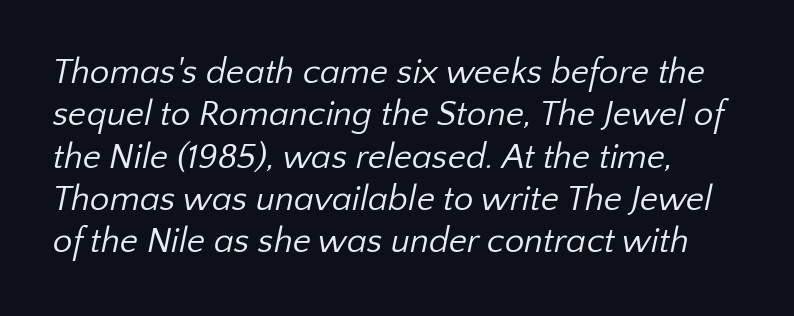
The image shows 35 px regular-weight sans-serif type; set line spacing 1.21x, normal letter spacing, not underlined; low stroke contrast and a medium x-height.
